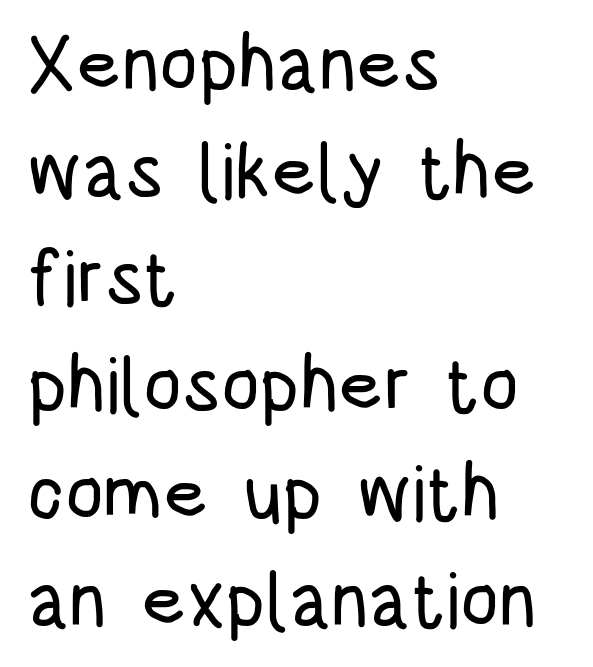
The image shows 76 px condensed sans-serif type, upright; set left-aligned, normal line spacing (1.41x), normal letter spacing, not underlined; low stroke contrast and a large x-height.
